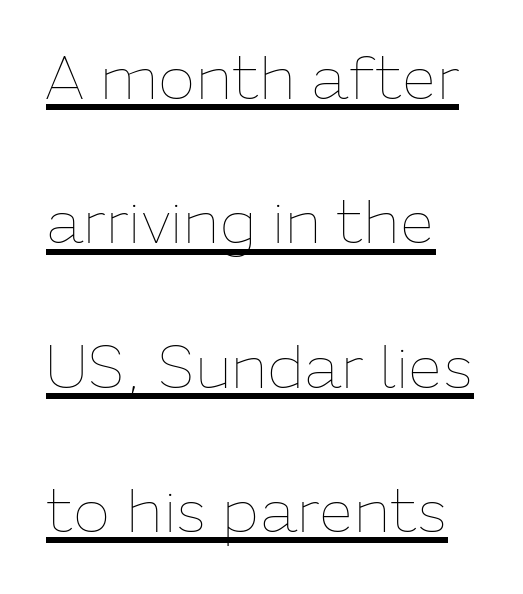
{"italic": "no", "bold": "no", "weight": "thin", "width": "normal", "stroke_contrast": "low", "x_height": "medium", "monospaced": "no", "underline": "yes", "line_spacing": "loose", "line_spacing_ratio": 2.33, "letter_spacing": "normal", "letter_spacing_em": 0.0, "glyph_px": 62}
